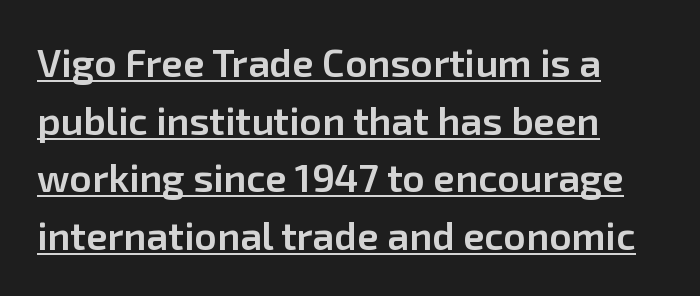
Each letter keeps its own natural width here, so spacing adapts to shape. Compared with an ordinary text face, these strokes are moderately heavier — a semibold. The paragraph has a hard left edge and a soft right edge. Rows of type keep a routine distance in the vertical direction.
